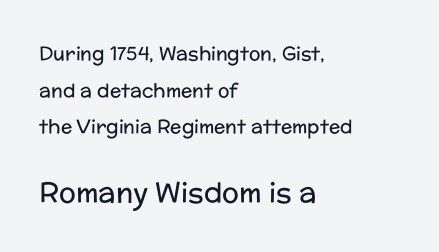
Q: Is the text bold? A: No.
Q: Is the text italic (slanted)? A: No, it is upright.
Q: Is the typeface a serif or a sans-serif typeface? A: Sans-serif.
Q: Is the text underlined? A: No.
Q: How is the paragraph aligned? A: Left-aligned.
Q: Is the spacing between letters normal or unusually wide? A: Normal.
Q: Is the spacing between lines tight, normal or loose? A: Loose.
Q: Which block of text is set in a larger size, the first (top) or the second (bottom)? A: The second (bottom) one.
Q: Width (condensed, normal, or wide)? A: Normal.
Q: Stroke contrast? A: Low.
Q: x-height? A: Medium.
Q: Monospaced? A: No.
